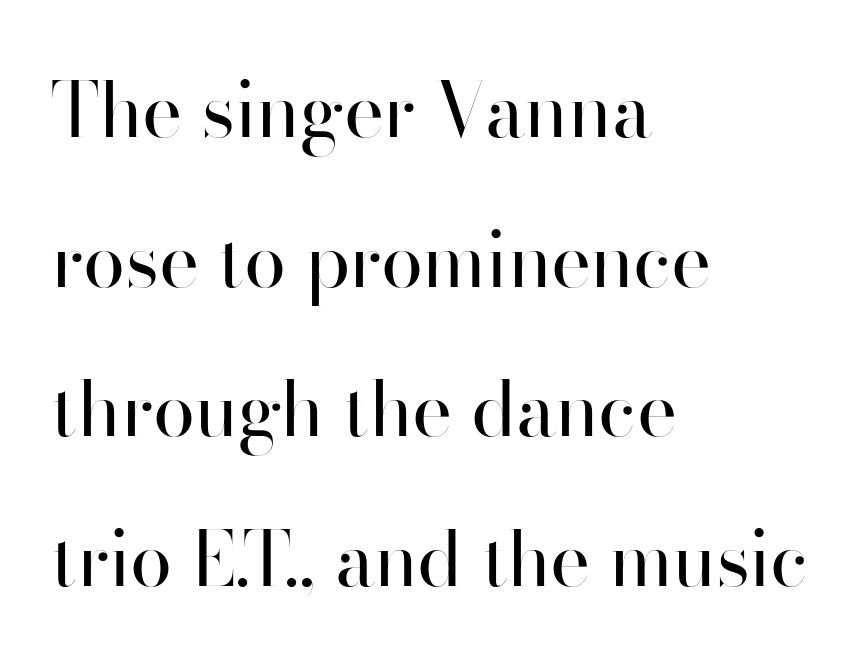
Q: Is the text bold? A: No.
Q: Is the text italic (slanted)? A: No, it is upright.
Q: Is the typeface a serif or a sans-serif typeface? A: Sans-serif.
Q: Is the text underlined? A: No.
Q: How is the paragraph aligned? A: Left-aligned.
Q: Is the spacing between letters normal or unusually wide? A: Normal.
Q: Is the spacing between lines tight, normal or loose? A: Loose.
Q: Width (condensed, normal, or wide)? A: Normal.
Q: Stroke contrast? A: High.
Q: x-height? A: Small.
Q: Monospaced? A: No.
